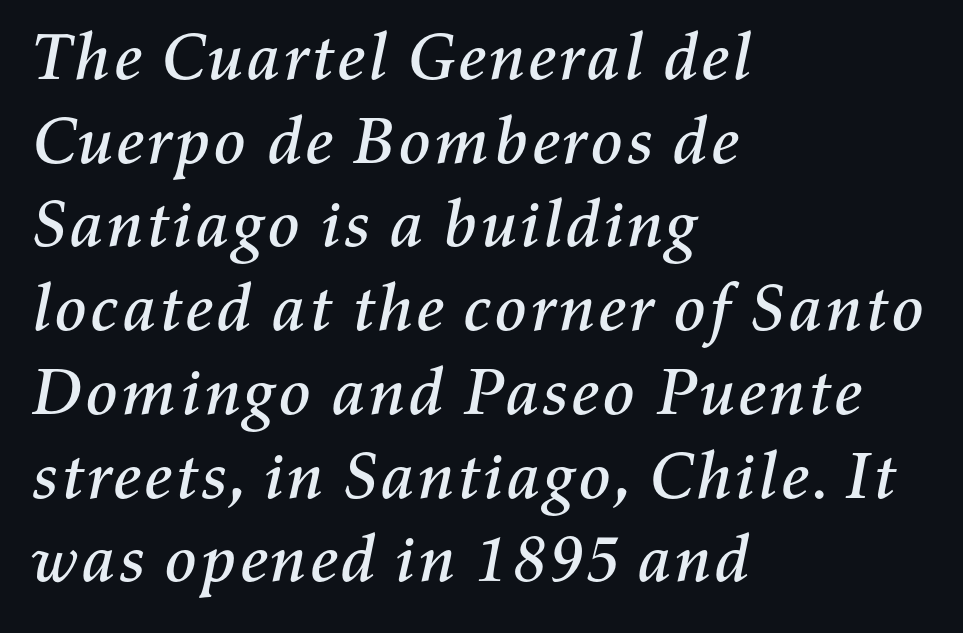
{"italic": "yes", "lean": "right", "slant_degrees": 11, "width": "normal", "stroke_contrast": "medium", "x_height": "medium", "monospaced": "no", "underline": "no", "align": "left", "line_spacing": "normal", "line_spacing_ratio": 1.25, "letter_spacing": "normal", "letter_spacing_em": 0.0, "glyph_px": 67}
